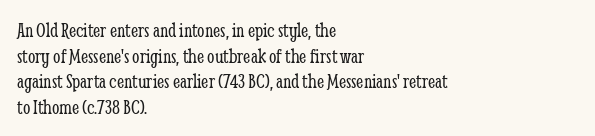
Does extra space separate the letters? No, they use regular spacing. The passage is arranged the way most books set body copy — flush left. The area under the type is left untouched. The face looks like a standard text weight, possibly lighter. Notice how the stems are strictly vertical — no italics here.
